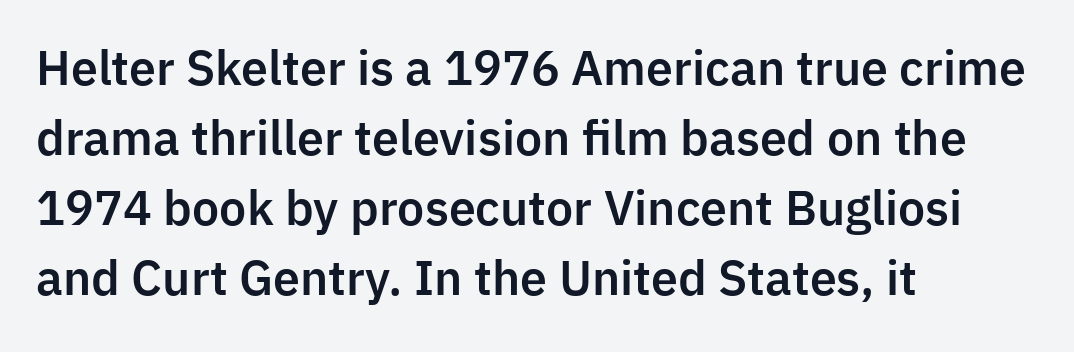
The image shows 46 px sans-serif type, upright; set left-aligned, normal line spacing (1.52x), normal letter spacing, not underlined; low stroke contrast and a medium x-height.
